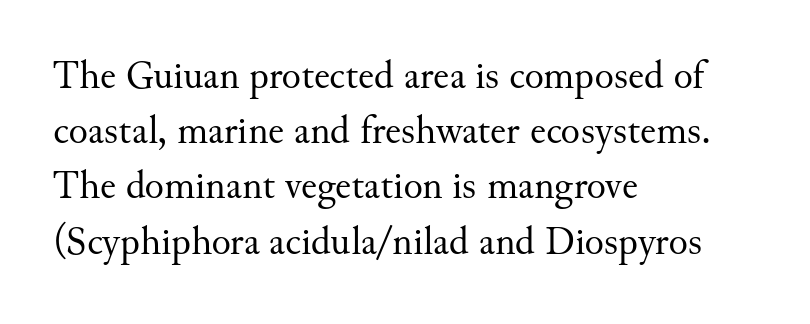
The image shows 40 px regular-weight serif type, upright; set left-aligned, normal line spacing (1.38x), normal letter spacing, not underlined; medium stroke contrast and a small x-height.
